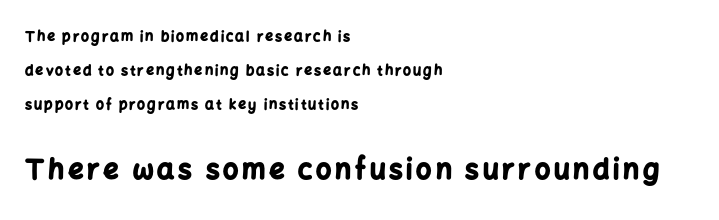
A bare baseline throughout the passage. Left-aligned paragraph, ragged on the right. Ordinary non-slanted type is in use. Weight check: bold — yes, fully. Leading is clearly above the norm, producing a sparse column. The lower block of text is set noticeably larger than the block above it.
